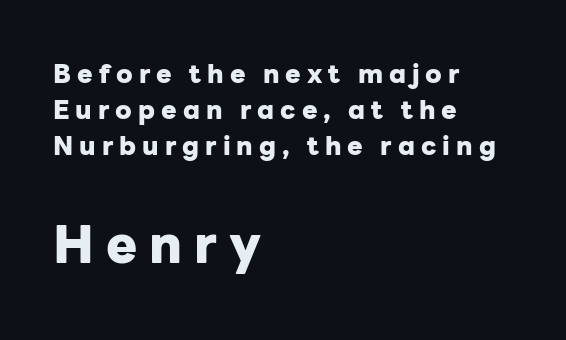
Q: Is the text bold? A: Yes.
Q: Is the text italic (slanted)? A: No, it is upright.
Q: Is the typeface a serif or a sans-serif typeface? A: Sans-serif.
Q: Is the text underlined? A: No.
Q: How is the paragraph aligned? A: Left-aligned.
Q: Is the spacing between letters normal or unusually wide? A: Unusually wide.
Q: Is the spacing between lines tight, normal or loose? A: Normal.
Q: Which block of text is set in a larger size, the first (top) or the second (bottom)? A: The second (bottom) one.
Q: Width (condensed, normal, or wide)? A: Normal.
Q: Stroke contrast? A: Low.
Q: x-height? A: Medium.
Q: Monospaced? A: No.
